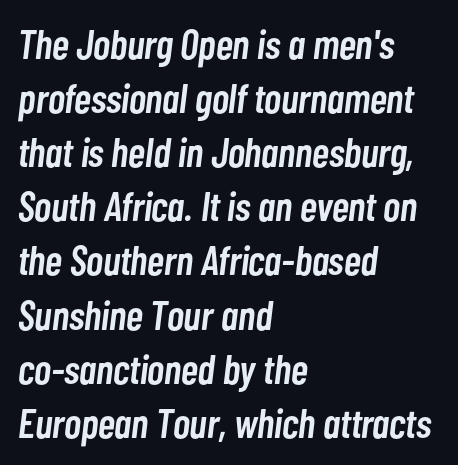
{"italic": "yes", "lean": "right", "slant_degrees": 7, "bold": "semi", "weight": "semibold", "width": "condensed", "stroke_contrast": "low", "x_height": "medium", "monospaced": "no", "underline": "no", "align": "left", "line_spacing": "normal", "line_spacing_ratio": 1.32, "letter_spacing": "normal", "letter_spacing_em": 0.0, "glyph_px": 41}
